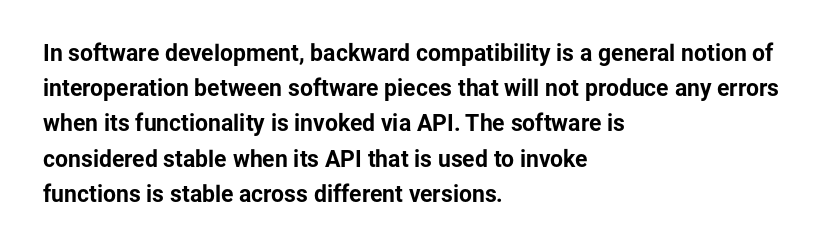
{"italic": "no", "bold": "yes", "underline": "no", "align": "left", "line_spacing": "normal", "line_spacing_ratio": 1.53, "letter_spacing": "normal", "letter_spacing_em": 0.0, "glyph_px": 23}
